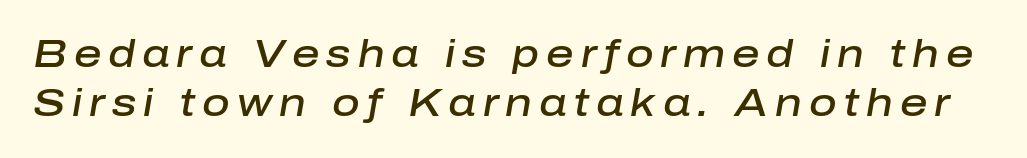
Q: Is the text bold? A: Semi-bold.
Q: Is the text italic (slanted)? A: Yes, it leans right by about 10 degrees.
Q: Is the text underlined? A: No.
Q: Is the spacing between lines tight, normal or loose? A: Normal.
Q: Width (condensed, normal, or wide)? A: Normal.
Q: Stroke contrast? A: Low.
Q: x-height? A: Medium.
Q: Monospaced? A: No.
